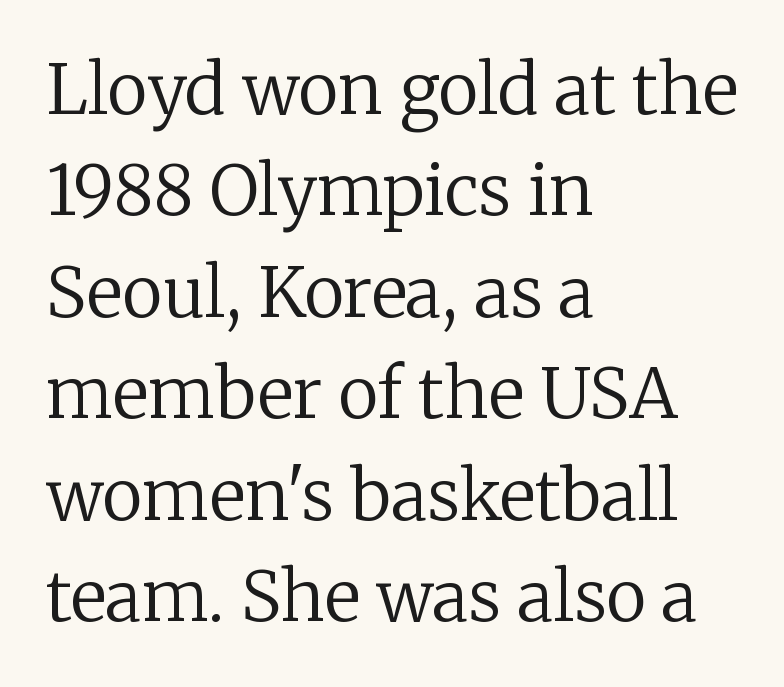
The strokes are not fattened; the text isn't bold. Compared with a centered layout, this one pins lines to the left instead. This rendering leaves character spacing at its baseline value. The letters stand straight up with perfectly vertical stems.
